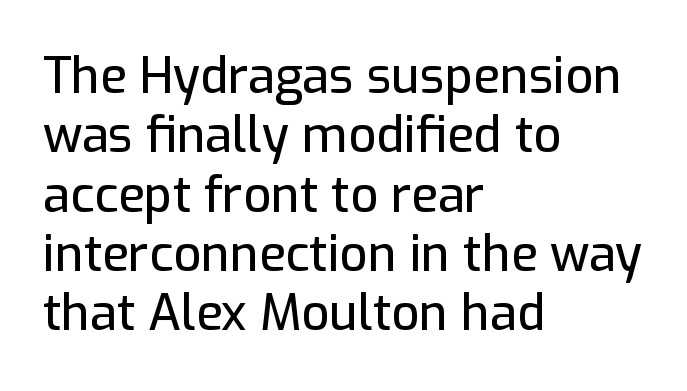
{"serif": "no", "italic": "no", "width": "normal", "stroke_contrast": "low", "x_height": "medium", "monospaced": "no", "underline": "no", "align": "left", "line_spacing_ratio": 1.21, "letter_spacing": "normal", "letter_spacing_em": 0.0, "glyph_px": 49}
